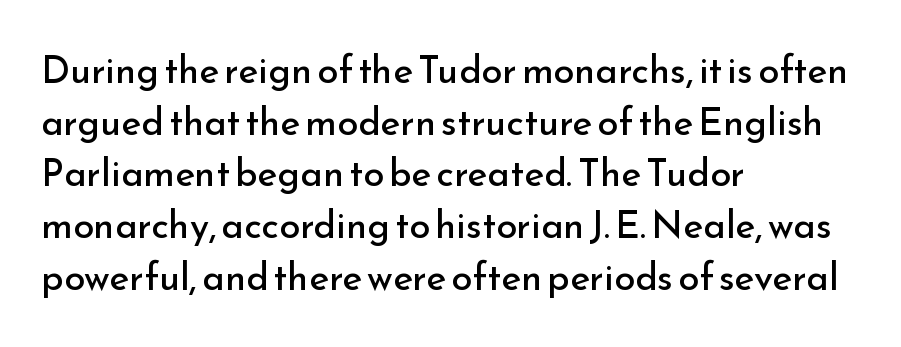
Serifs: no, the terminals of the letterforms are clean. Students, note that the glyphs here touch the page at normal intervals. A light-to-regular cut is what we see here. This block has exactly the height ordinary leading produces. Plain, unruled lines of type.
